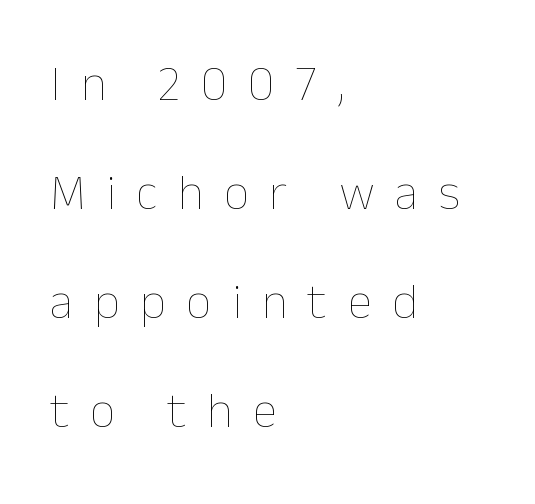
The image shows 50 px thin type, upright; set left-aligned, loose line spacing (2.18x), unusually wide letter spacing (+0.41 em), not underlined; low stroke contrast and a medium x-height.
